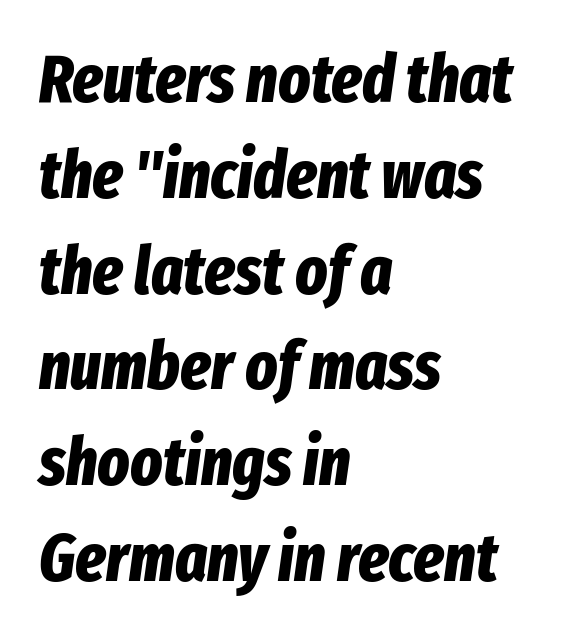
Q: Is the text bold? A: Yes.
Q: Is the text italic (slanted)? A: Yes, it leans right by about 8 degrees.
Q: Is the text underlined? A: No.
Q: How is the paragraph aligned? A: Left-aligned.
Q: Is the spacing between letters normal or unusually wide? A: Normal.
Q: Is the spacing between lines tight, normal or loose? A: Normal.
Q: Width (condensed, normal, or wide)? A: Condensed.
Q: Stroke contrast? A: Low.
Q: x-height? A: Medium.
Q: Monospaced? A: No.
